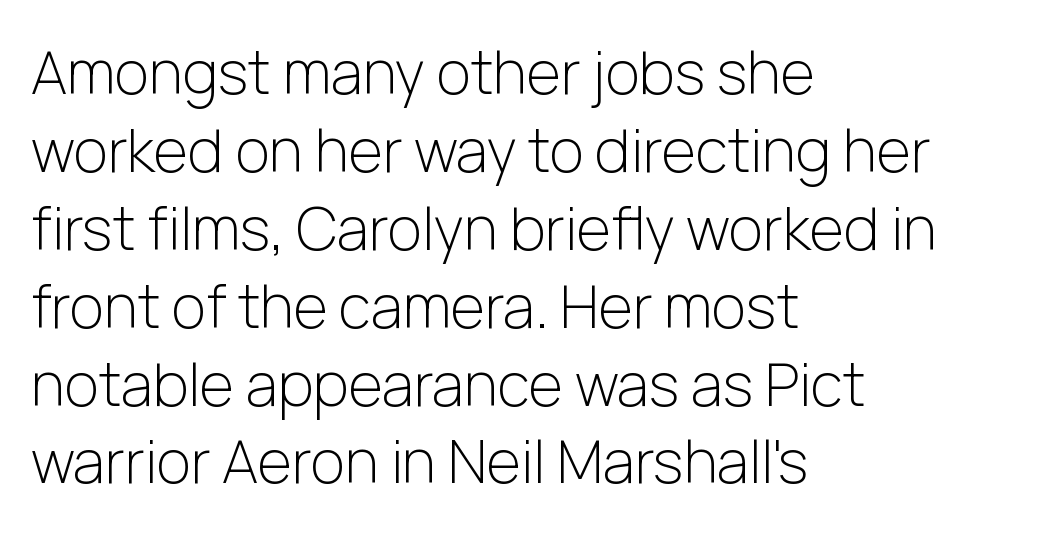
{"serif": "no", "italic": "no", "bold": "no", "weight": "light", "width": "normal", "stroke_contrast": "low", "x_height": "medium", "monospaced": "no", "underline": "no", "align": "left", "line_spacing": "normal", "line_spacing_ratio": 1.32, "letter_spacing": "normal", "letter_spacing_em": 0.0, "glyph_px": 59}
